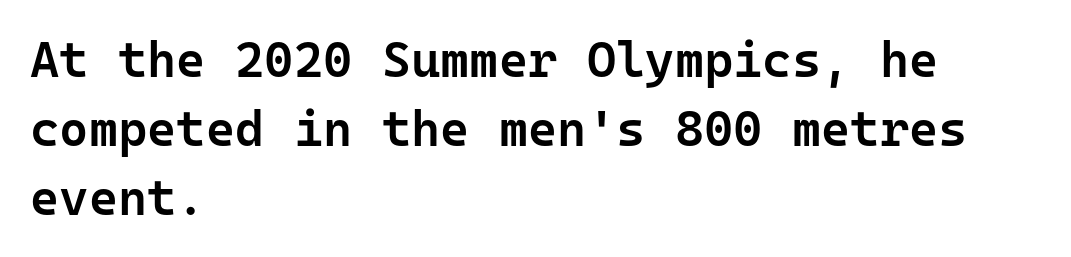
Look at the tracking — it's just the regular setting, nothing added. Whoever set this chose a conventional vertical rhythm. The foot of each line stays bare and open. Posture: upright roman.
